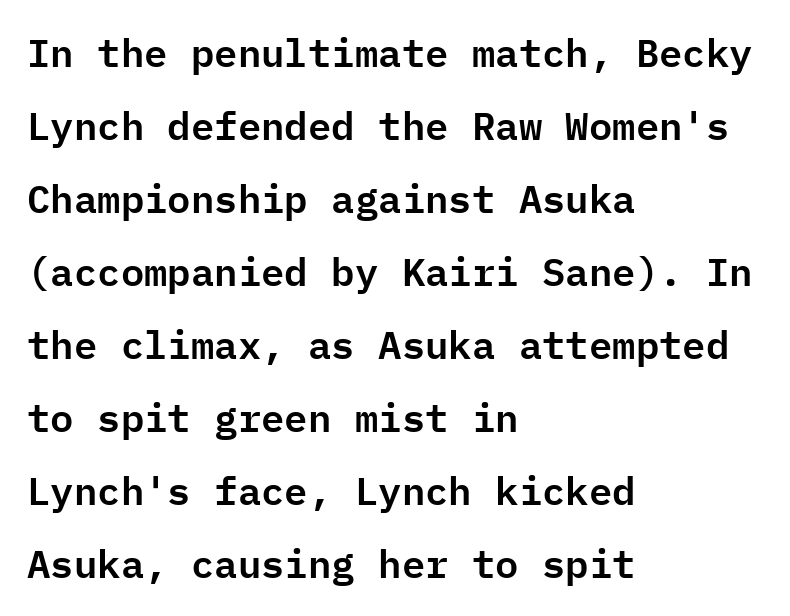
Q: Is the text italic (slanted)? A: No, it is upright.
Q: Is the typeface a serif or a sans-serif typeface? A: Sans-serif.
Q: Is the text underlined? A: No.
Q: How is the paragraph aligned? A: Left-aligned.
Q: Is the spacing between letters normal or unusually wide? A: Normal.
Q: Width (condensed, normal, or wide)? A: Normal.
Q: Stroke contrast? A: Low.
Q: x-height? A: Medium.
Q: Monospaced? A: Yes.
